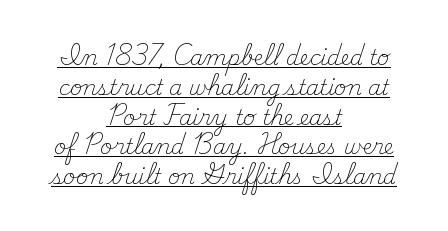
Q: Is the text bold? A: No.
Q: Is the text italic (slanted)? A: Yes.
Q: Is the text underlined? A: Yes.
Q: How is the paragraph aligned? A: Centered.
Q: Is the spacing between letters normal or unusually wide? A: Normal.
Q: Is the spacing between lines tight, normal or loose? A: Normal.
